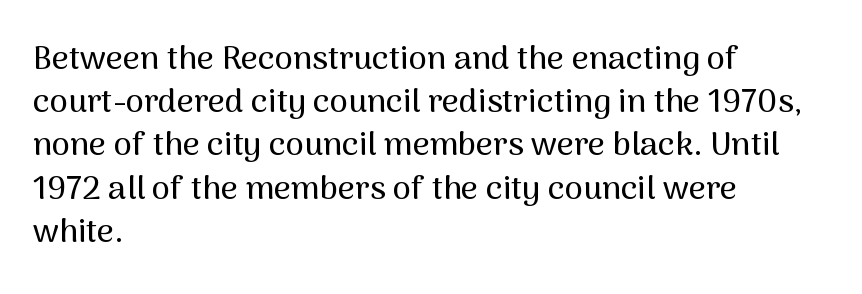
The image shows 33 px sans-serif type, upright; set left-aligned, normal line spacing (1.31x), normal letter spacing, not underlined; medium stroke contrast and a medium x-height.
